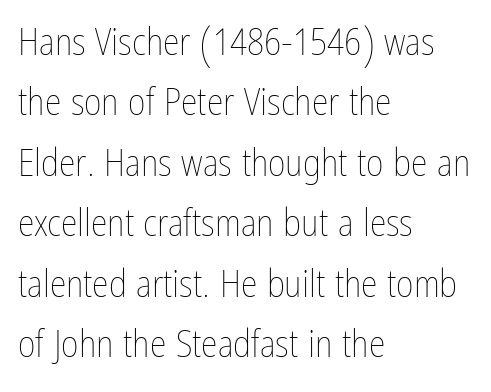
Proportional: the letters do not fall into vertical columns. Does the copy run flush right? No — it runs flush left. Italic: no, the glyphs are upright roman. Between one letter and the next there's only the usual sliver of space.
